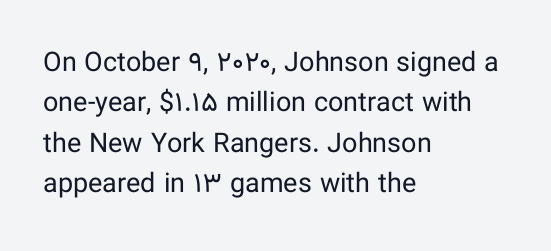
Q: Is the text bold? A: No.
Q: Is the text italic (slanted)? A: No, it is upright.
Q: Is the text underlined? A: No.
Q: How is the paragraph aligned? A: Left-aligned.
Q: Is the spacing between letters normal or unusually wide? A: Normal.
Q: Is the spacing between lines tight, normal or loose? A: Normal.
